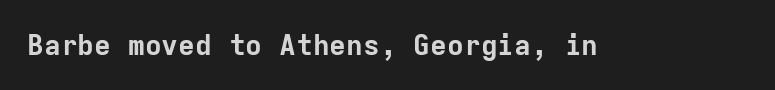
Unmarked baselines from the first word to the last. The rendering shows plain stroke endings on the letterforms — a sans-serif design. Compared with typical body copy, the letter spacing here is the same. Spacing verdict: monospaced, one width for all characters.
